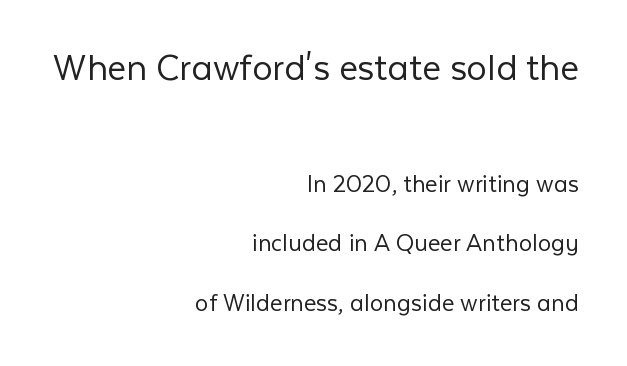
Is the block centered? No — it sits flush against the right margin. The letters advance in unequal steps, a hallmark of proportional type. Weight: in the light-to-regular range. The lettering holds an erect, upright posture throughout. The composition opens big and finishes small.
